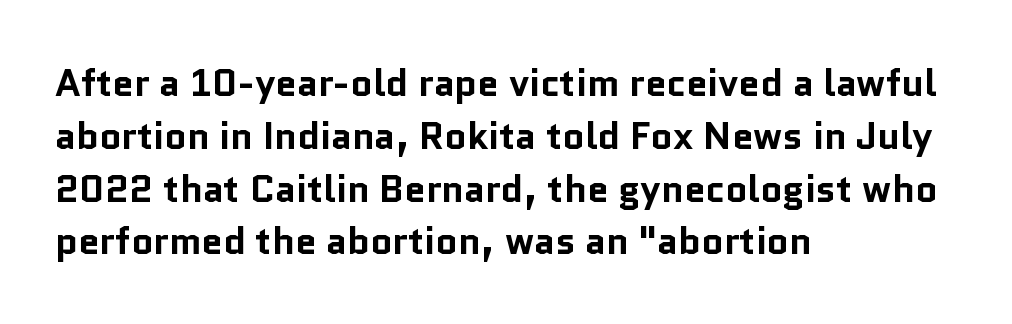
The image shows 38 px bold sans-serif type, upright; set left-aligned, normal line spacing (1.39x), normal letter spacing, not underlined; low stroke contrast and a medium x-height.
